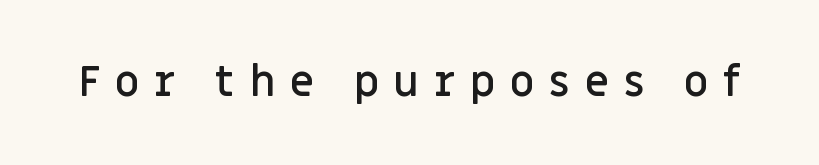
{"serif": "no", "italic": "no", "bold": "semi", "weight": "semibold", "width": "normal", "stroke_contrast": "low", "x_height": "large", "monospaced": "no", "underline": "no", "letter_spacing": "wide", "letter_spacing_em": 0.33, "glyph_px": 43}
